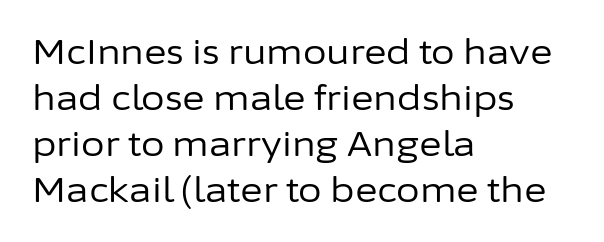
Q: Is the text bold? A: No.
Q: Is the text italic (slanted)? A: No, it is upright.
Q: Is the typeface a serif or a sans-serif typeface? A: Sans-serif.
Q: Is the text underlined? A: No.
Q: How is the paragraph aligned? A: Left-aligned.
Q: Is the spacing between letters normal or unusually wide? A: Normal.
Q: Is the spacing between lines tight, normal or loose? A: Normal.
Q: Width (condensed, normal, or wide)? A: Normal.
Q: Stroke contrast? A: Low.
Q: x-height? A: Medium.
Q: Monospaced? A: No.
